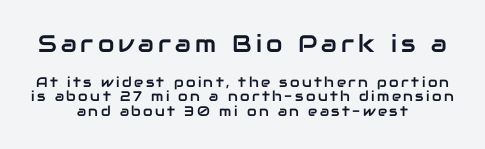
The image shows 24 px text type, upright; set centered, tight line spacing (1.06x), not underlined; the first (top) block is 1.71x larger.
